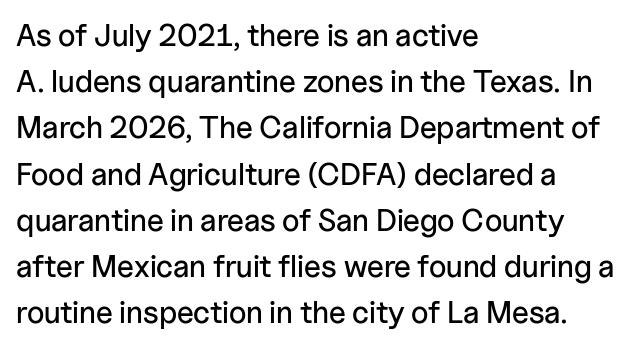
The designer went with a sans here, leaving each stem footless. Summary of vertical rhythm: regular, with standard interline spacing. There is no visible air inserted between adjacent glyphs. Here the designer chose a conventional face with non-uniform glyph widths. Where is the straight margin? On the left.
